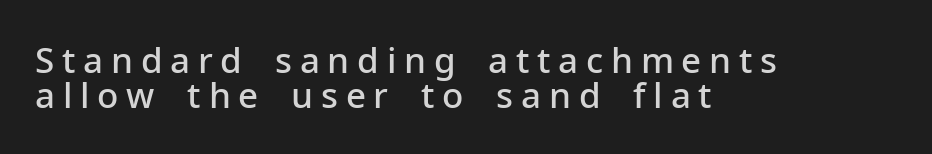
{"serif": "no", "italic": "no", "bold": "semi", "weight": "semibold", "width": "normal", "stroke_contrast": "low", "x_height": "medium", "monospaced": "no", "underline": "no", "align": "left", "line_spacing": "tight", "line_spacing_ratio": 1.0, "letter_spacing": "wide", "letter_spacing_em": 0.22, "glyph_px": 35}
